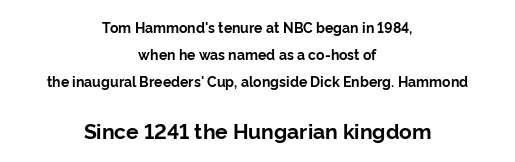
Q: Is the text bold? A: Yes.
Q: Is the text italic (slanted)? A: No, it is upright.
Q: Is the text underlined? A: No.
Q: How is the paragraph aligned? A: Centered.
Q: Is the spacing between letters normal or unusually wide? A: Normal.
Q: Is the spacing between lines tight, normal or loose? A: Loose.
Q: Which block of text is set in a larger size, the first (top) or the second (bottom)? A: The second (bottom) one.
